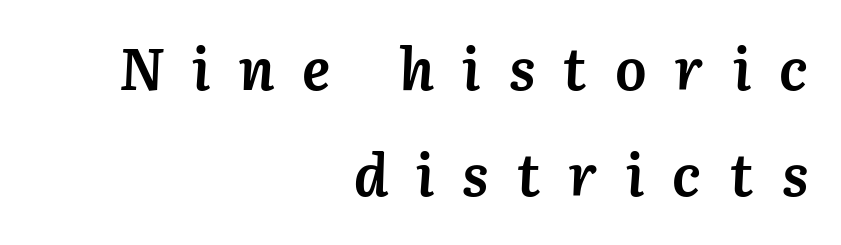
Q: Is the text bold? A: Yes.
Q: Is the text italic (slanted)? A: Yes, it leans right by about 3 degrees.
Q: Is the text underlined? A: No.
Q: How is the paragraph aligned? A: Right-aligned.
Q: Is the spacing between letters normal or unusually wide? A: Unusually wide.
Q: Width (condensed, normal, or wide)? A: Normal.
Q: Stroke contrast? A: Medium.
Q: x-height? A: Medium.
Q: Monospaced? A: No.
